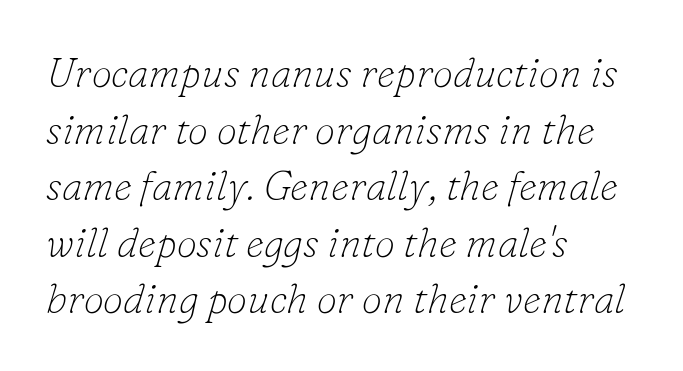
Honestly, the row spacing looks completely unremarkable. This rendering features lettering with no underline. Leftover space on each line is placed entirely after the last word. Note the varied advance widths — an 'i' is clearly narrower than an 'm'. Are there feet on the stems? There are — it's a serif.
